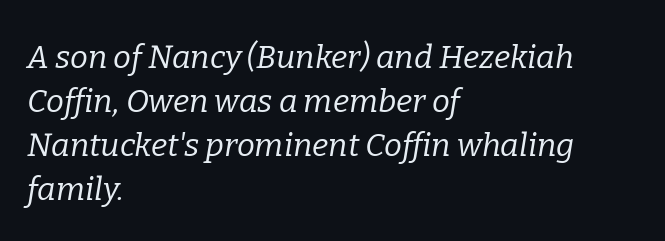
Q: Is the text bold? A: No.
Q: Is the text italic (slanted)? A: Yes, it leans right by about 9 degrees.
Q: Is the typeface a serif or a sans-serif typeface? A: Serif.
Q: Is the text underlined? A: No.
Q: How is the paragraph aligned? A: Left-aligned.
Q: Is the spacing between letters normal or unusually wide? A: Normal.
Q: Is the spacing between lines tight, normal or loose? A: Normal.
Q: Width (condensed, normal, or wide)? A: Normal.
Q: Stroke contrast? A: Low.
Q: x-height? A: Medium.
Q: Monospaced? A: No.
